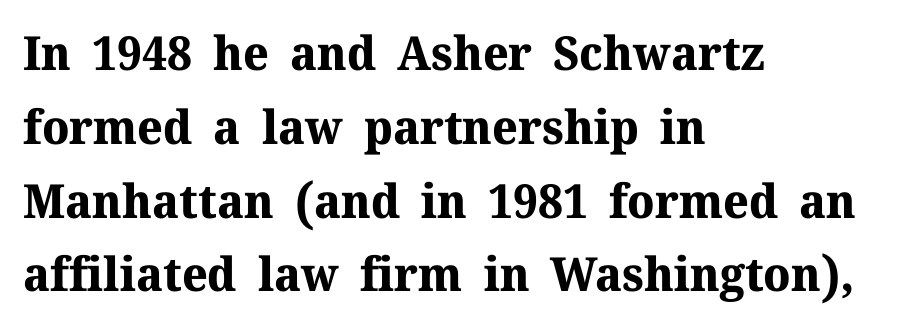
Q: Is the text bold? A: Yes.
Q: Is the text italic (slanted)? A: No, it is upright.
Q: Is the typeface a serif or a sans-serif typeface? A: Serif.
Q: Is the text underlined? A: No.
Q: How is the paragraph aligned? A: Left-aligned.
Q: Is the spacing between letters normal or unusually wide? A: Normal.
Q: Is the spacing between lines tight, normal or loose? A: Normal.
Q: Width (condensed, normal, or wide)? A: Normal.
Q: Stroke contrast? A: Medium.
Q: x-height? A: Medium.
Q: Monospaced? A: No.
